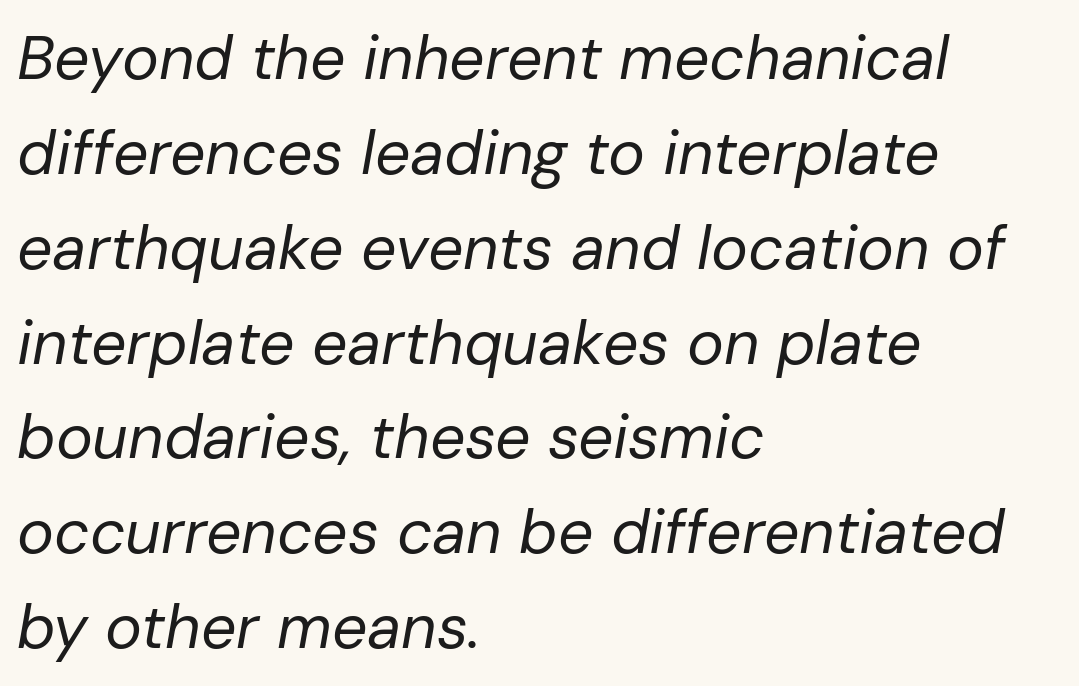
The font is comparable to plain body text, perhaps lighter. If you drew a line through each stem, it would be angled. Standard letterfit; no display-style spreading of the glyphs. Every row of glyphs begins at an identical x-position on the left.
